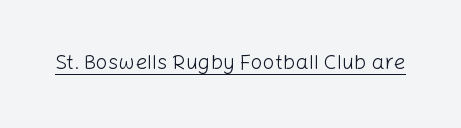
The image shows 21 px text type, upright; set normal letter spacing, underlined.
